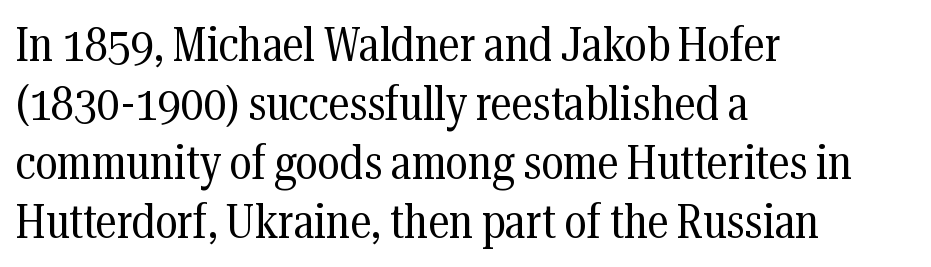
Q: Is the text bold? A: No.
Q: Is the text italic (slanted)? A: No, it is upright.
Q: Is the typeface a serif or a sans-serif typeface? A: Serif.
Q: Is the text underlined? A: No.
Q: How is the paragraph aligned? A: Left-aligned.
Q: Is the spacing between letters normal or unusually wide? A: Normal.
Q: Width (condensed, normal, or wide)? A: Condensed.
Q: Stroke contrast? A: Medium.
Q: x-height? A: Medium.
Q: Monospaced? A: No.
